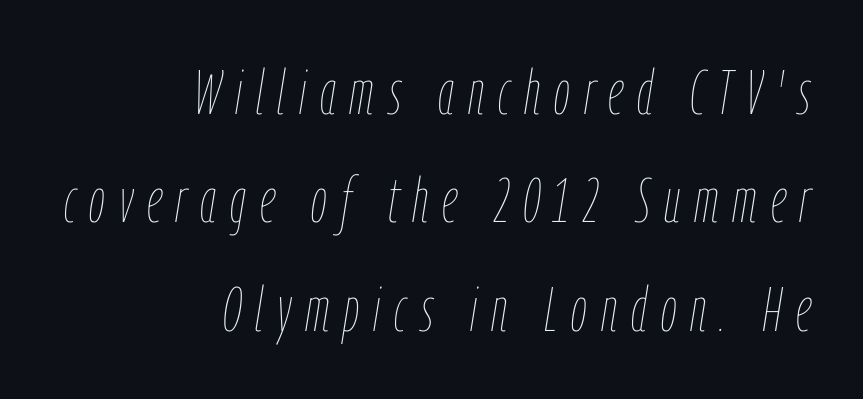
This rendering widens character spacing well past its baseline value. The lettering tilts uniformly, giving the passage an italic look. Caption: multi-line text, flush right, ragged left. On a weight scale, this lands at 450 or below. This rendering features lettering with no underline. Think of a printed novel: that variable character pitch is what you see here.
